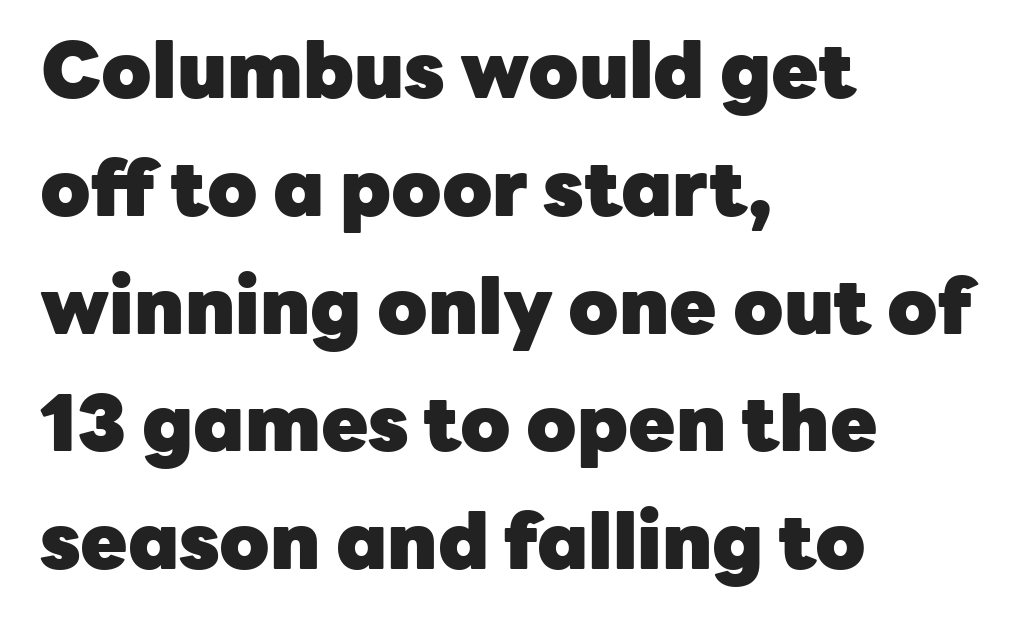
Q: Is the text bold? A: Yes.
Q: Is the text italic (slanted)? A: No, it is upright.
Q: Is the typeface a serif or a sans-serif typeface? A: Sans-serif.
Q: Is the text underlined? A: No.
Q: How is the paragraph aligned? A: Left-aligned.
Q: Is the spacing between letters normal or unusually wide? A: Normal.
Q: Is the spacing between lines tight, normal or loose? A: Normal.
Q: Width (condensed, normal, or wide)? A: Normal.
Q: Stroke contrast? A: Low.
Q: x-height? A: Medium.
Q: Monospaced? A: No.
